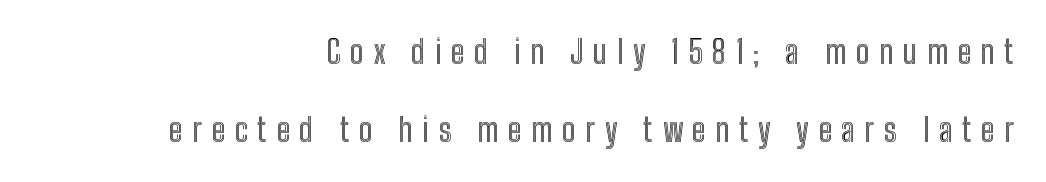
A great deal of white space separates one row of letters from the next. Compared with typical body copy, the letter spacing here is much looser. Leftover space on each line is placed entirely before the opening word. Here the designer chose a conventional face with non-uniform glyph widths.
